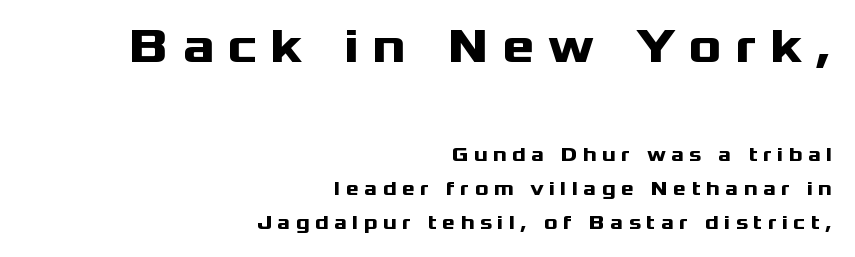
{"serif": "no", "italic": "no", "bold": "yes", "weight": "heavy", "width": "wide", "stroke_contrast": "medium", "x_height": "medium", "monospaced": "no", "underline": "no", "align": "right", "line_spacing": "normal", "line_spacing_ratio": 1.69, "letter_spacing": "wide", "letter_spacing_em": 0.27, "larger_block": "first", "size_ratio": 2.45, "glyph_px": 49}
